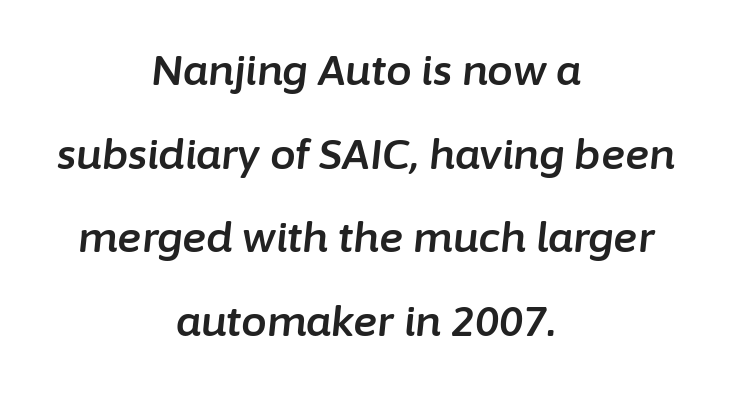
Q: Is the text italic (slanted)? A: Yes, it leans right by about 6 degrees.
Q: Is the text underlined? A: No.
Q: How is the paragraph aligned? A: Centered.
Q: Is the spacing between letters normal or unusually wide? A: Normal.
Q: Is the spacing between lines tight, normal or loose? A: Loose.
Q: Width (condensed, normal, or wide)? A: Normal.
Q: Stroke contrast? A: Low.
Q: x-height? A: Medium.
Q: Monospaced? A: No.
